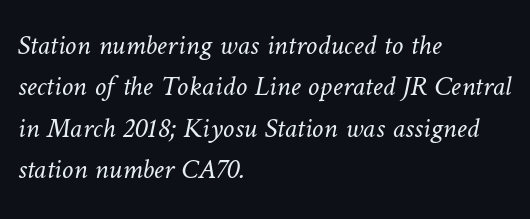
The image shows 29 px light type; set left-aligned, normal line spacing (1.43x), normal letter spacing, not underlined; low stroke contrast and a medium x-height.
